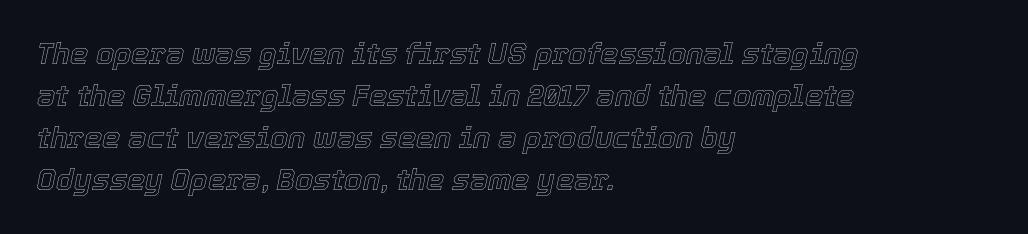
Interline gaps are of average width in this sample. Words float on clear page, feet unadorned. The font's italic variant was chosen for this text. The rendering uses natural spacing where letterforms have individual widths. This rendering uses left alignment, leaving the right contour irregular. Nobody touched the tracking dial on this one.
